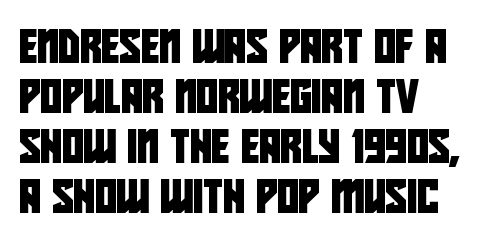
Q: Is the typeface a serif or a sans-serif typeface? A: Sans-serif.
Q: Is the text underlined? A: No.
Q: How is the paragraph aligned? A: Left-aligned.
Q: Is the spacing between letters normal or unusually wide? A: Normal.
Q: Is the spacing between lines tight, normal or loose? A: Normal.
Q: Width (condensed, normal, or wide)? A: Condensed.
Q: Stroke contrast? A: Low.
Q: x-height? A: Large.
Q: Monospaced? A: No.
